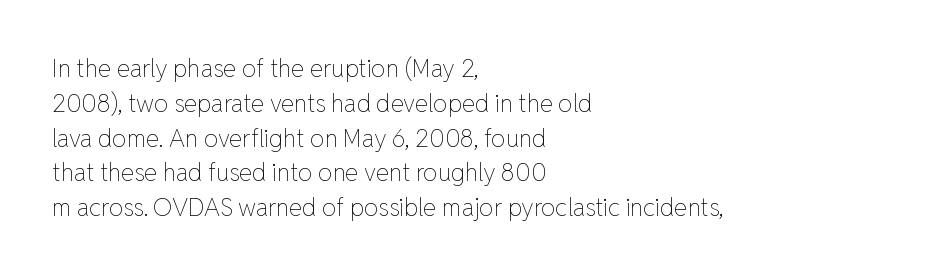
The image shows 24 px text type, upright; set left-aligned, normal line spacing (1.45x), normal letter spacing, not underlined.
